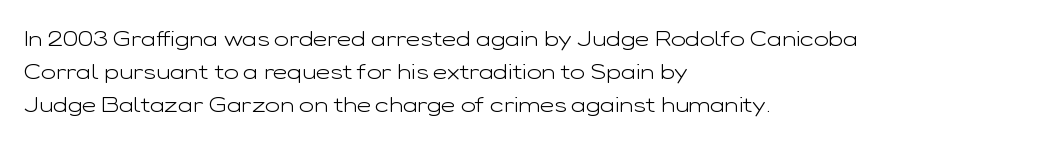
{"italic": "no", "bold": "no", "underline": "no", "align": "left", "line_spacing": "normal", "line_spacing_ratio": 1.51, "letter_spacing": "normal", "letter_spacing_em": 0.0, "glyph_px": 22}
